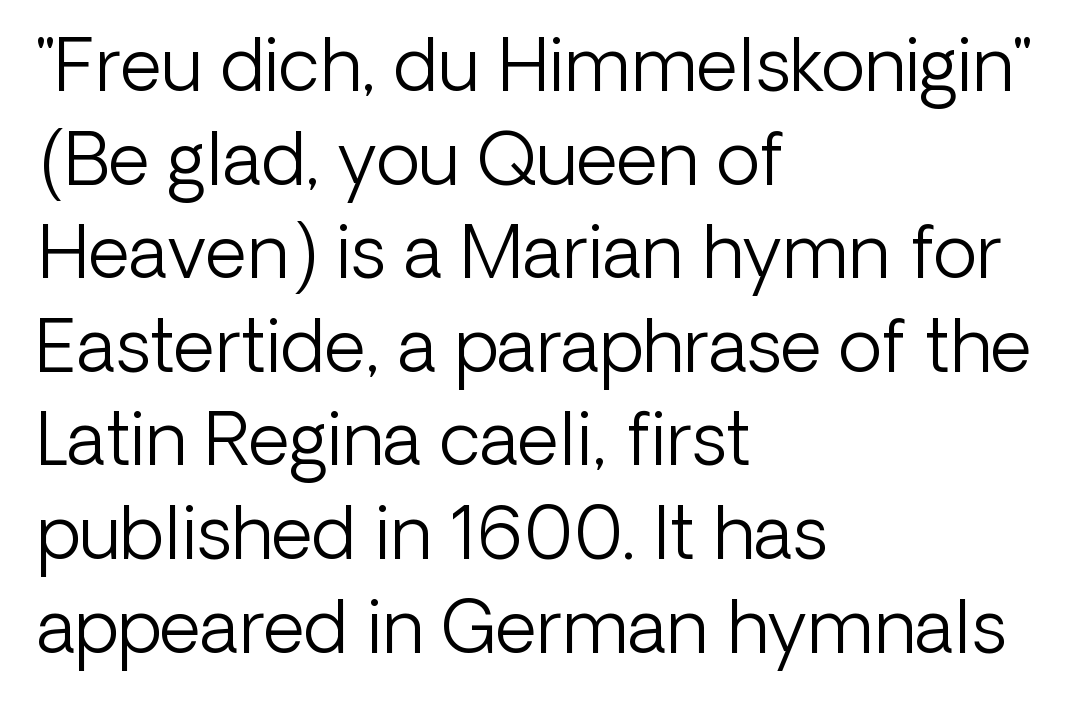
The image shows 72 px light sans-serif type, upright; set left-aligned, normal line spacing (1.3x), normal letter spacing, not underlined; low stroke contrast and a medium x-height.
